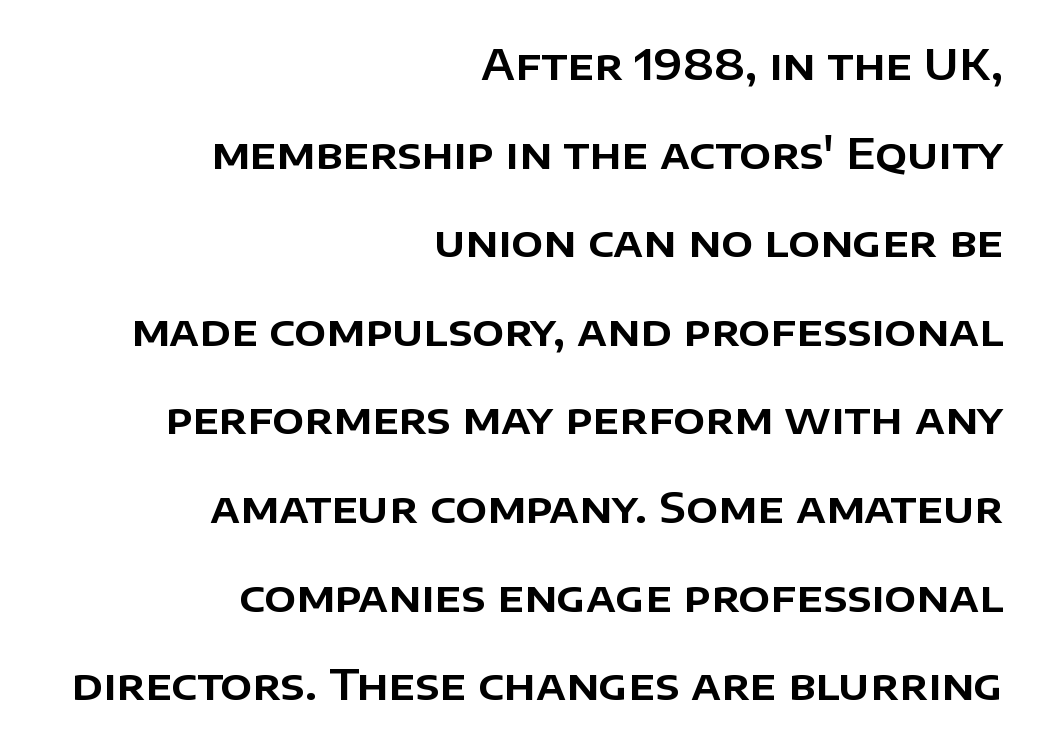
{"serif": "no", "italic": "no", "width": "normal", "stroke_contrast": "low", "x_height": "large", "monospaced": "no", "underline": "no", "align": "right", "line_spacing": "loose", "line_spacing_ratio": 2.11, "letter_spacing": "normal", "letter_spacing_em": 0.0, "glyph_px": 42}
